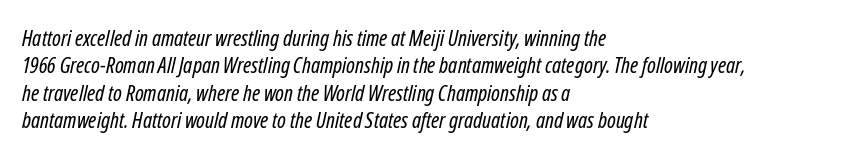
The image shows 22 px text type; set left-aligned, normal line spacing (1.25x), normal letter spacing, not underlined.
